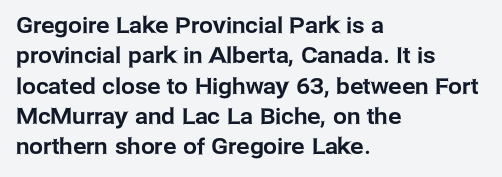
Q: Is the text italic (slanted)? A: No, it is upright.
Q: Is the text underlined? A: No.
Q: How is the paragraph aligned? A: Left-aligned.
Q: Is the spacing between letters normal or unusually wide? A: Normal.
Q: Is the spacing between lines tight, normal or loose? A: Normal.
